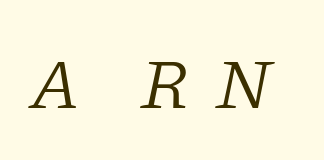
{"serif": "yes", "italic": "yes", "lean": "right", "slant_degrees": 11, "bold": "no", "weight": "light", "width": "normal", "stroke_contrast": "low", "x_height": "medium", "monospaced": "no", "underline": "no", "letter_spacing": "wide", "letter_spacing_em": 0.34, "glyph_px": 70}
